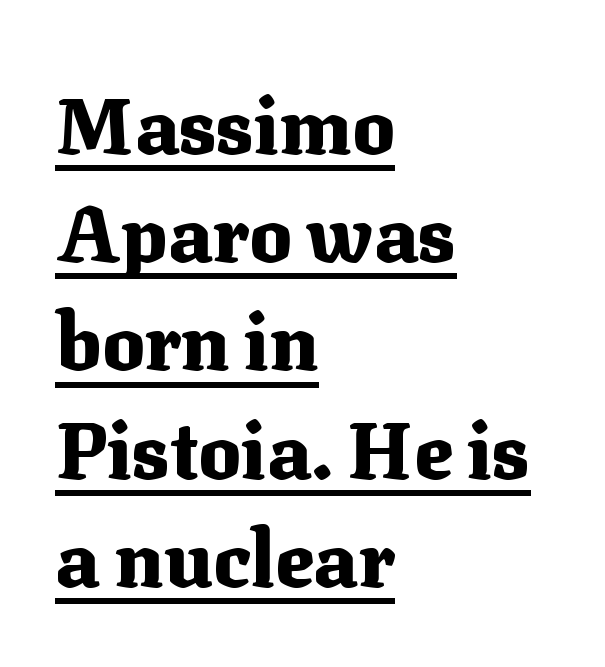
Q: Is the text bold? A: Yes.
Q: Is the text italic (slanted)? A: No, it is upright.
Q: Is the typeface a serif or a sans-serif typeface? A: Serif.
Q: Is the text underlined? A: Yes.
Q: How is the paragraph aligned? A: Left-aligned.
Q: Is the spacing between letters normal or unusually wide? A: Normal.
Q: Is the spacing between lines tight, normal or loose? A: Normal.
Q: Width (condensed, normal, or wide)? A: Normal.
Q: Stroke contrast? A: Medium.
Q: x-height? A: Medium.
Q: Monospaced? A: No.
